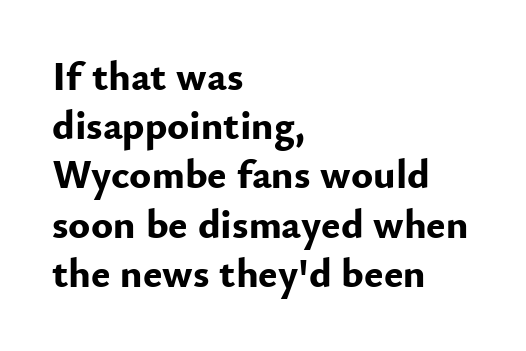
The image shows 41 px bold sans-serif type, upright; set left-aligned, line spacing 1.2x, normal letter spacing, not underlined; low stroke contrast and a small x-height.
